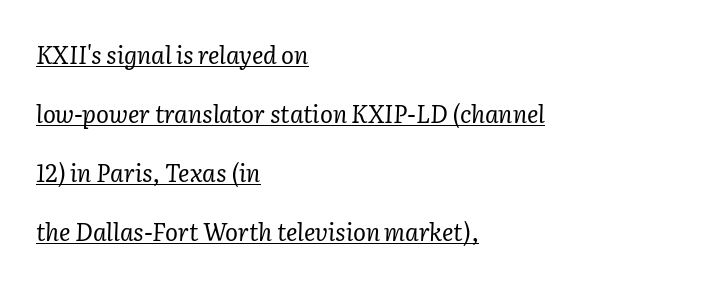
The image shows 24 px text type, italic (leaning right); set left-aligned, loose line spacing (2.46x), normal letter spacing, underlined.
